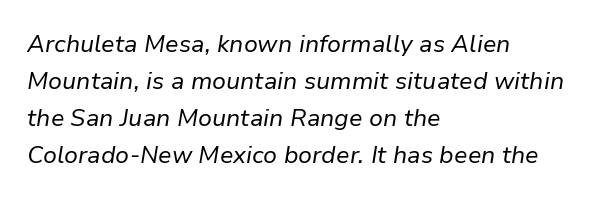
In CSS terms this would be text-align: left. This sample keeps an unexceptional amount of space between lines. The tracking reads as untouched default to a designer's eye. Vertical stems look standard width or narrower in stroke.
